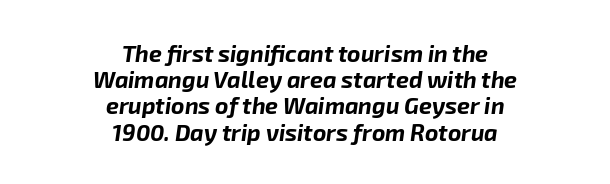
Q: Is the text bold? A: Yes.
Q: Is the text italic (slanted)? A: Yes, it leans right by about 8 degrees.
Q: Is the text underlined? A: No.
Q: How is the paragraph aligned? A: Centered.
Q: Is the spacing between letters normal or unusually wide? A: Normal.
Q: Is the spacing between lines tight, normal or loose? A: Tight.
